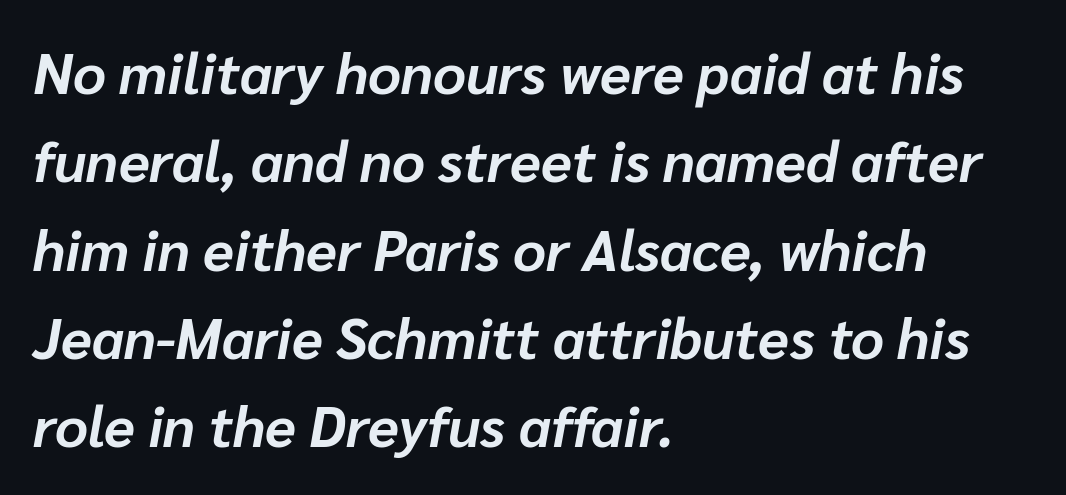
Q: Is the text bold? A: Yes.
Q: Is the text italic (slanted)? A: Yes, it leans right by about 10 degrees.
Q: Is the text underlined? A: No.
Q: How is the paragraph aligned? A: Left-aligned.
Q: Is the spacing between letters normal or unusually wide? A: Normal.
Q: Is the spacing between lines tight, normal or loose? A: Normal.
Q: Width (condensed, normal, or wide)? A: Normal.
Q: Stroke contrast? A: Low.
Q: x-height? A: Medium.
Q: Monospaced? A: No.
